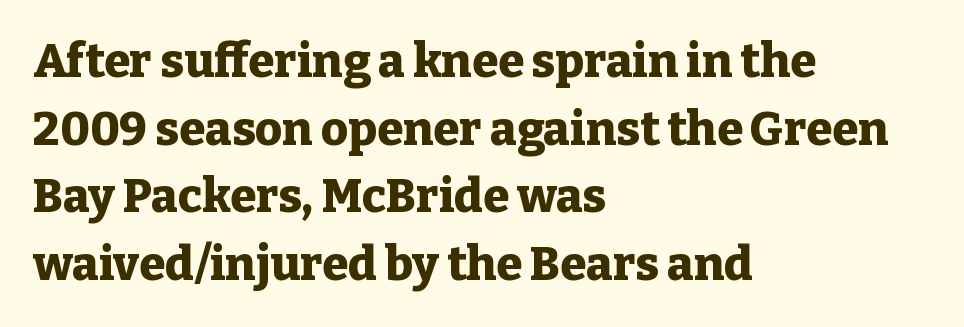
{"serif": "yes", "italic": "no", "bold": "yes", "weight": "heavy", "width": "normal", "stroke_contrast": "low", "x_height": "medium", "monospaced": "no", "underline": "no", "align": "left", "line_spacing": "normal", "line_spacing_ratio": 1.44, "letter_spacing": "normal", "letter_spacing_em": 0.0, "glyph_px": 47}
